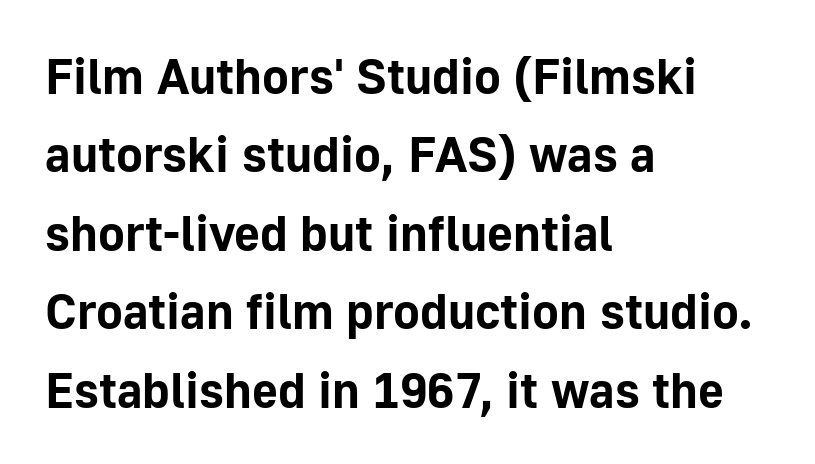
{"serif": "no", "italic": "no", "bold": "yes", "weight": "bold", "width": "normal", "stroke_contrast": "low", "x_height": "medium", "monospaced": "no", "underline": "no", "align": "left", "line_spacing": "normal", "line_spacing_ratio": 1.57, "letter_spacing": "normal", "letter_spacing_em": 0.0, "glyph_px": 50}
